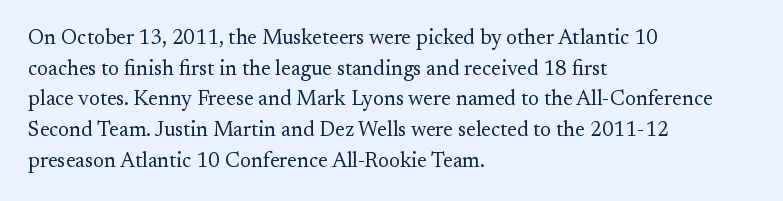
{"italic": "no", "bold": "no", "underline": "no", "align": "left", "line_spacing": "normal", "line_spacing_ratio": 1.46, "letter_spacing": "normal", "letter_spacing_em": 0.0, "glyph_px": 21}
